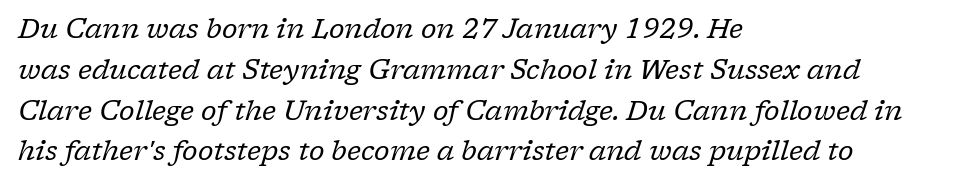
Q: Is the text bold? A: No.
Q: Is the text italic (slanted)? A: Yes, it leans right by about 17 degrees.
Q: Is the text underlined? A: No.
Q: How is the paragraph aligned? A: Left-aligned.
Q: Is the spacing between letters normal or unusually wide? A: Normal.
Q: Is the spacing between lines tight, normal or loose? A: Normal.
